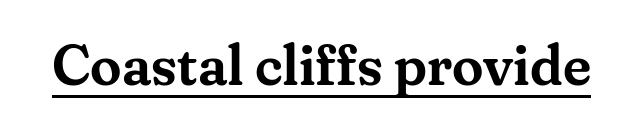
{"serif": "yes", "italic": "no", "width": "normal", "stroke_contrast": "medium", "x_height": "small", "monospaced": "no", "underline": "yes", "letter_spacing": "normal", "letter_spacing_em": 0.0, "glyph_px": 57}
